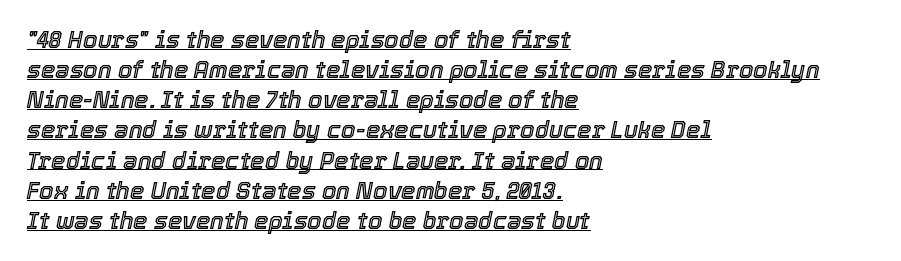
{"italic": "yes", "lean": "right", "slant_degrees": 12, "underline": "yes", "align": "left", "line_spacing": "normal", "line_spacing_ratio": 1.31, "letter_spacing": "normal", "letter_spacing_em": 0.0, "glyph_px": 23}
